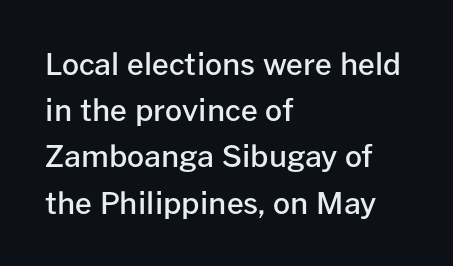
This is roman type, the default non-slanted kind. Descender tails drop into unmarked territory. Typographically, this falls in the sans-serif category. The typesetter chose a ragged-right arrangement here. Letter spacing: default. The characters look somewhat weighty, a semibold short of true bold.
